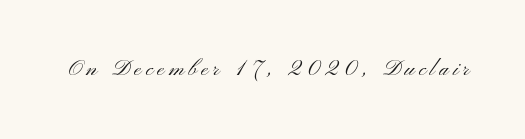
{"serif": "no", "bold": "no", "weight": "light", "width": "wide", "stroke_contrast": "medium", "x_height": "small", "monospaced": "no", "underline": "no", "glyph_px": 28}
